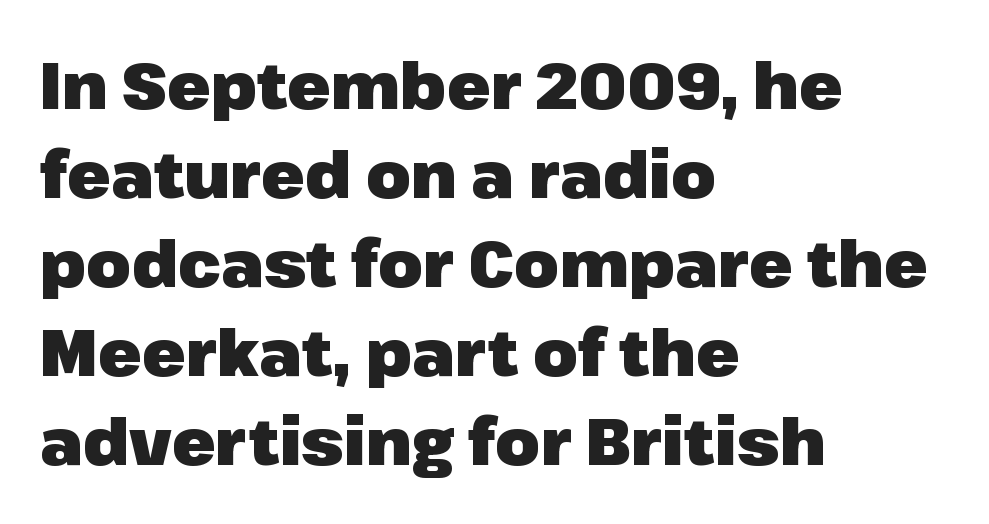
Descender tails drop into unmarked territory. Character widths vary here, with narrow letters taking less room than wide ones. In CSS terms this would be text-align: left. Each letter's strokes conclude bluntly, with no projecting serifs.
